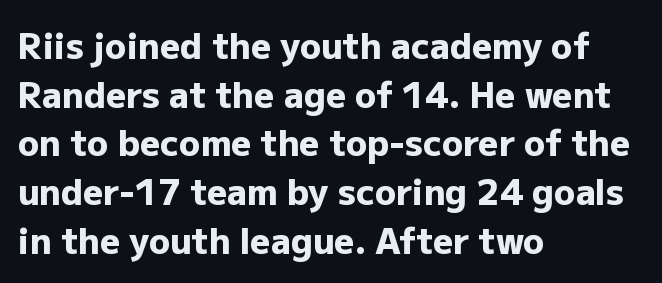
Q: Is the text bold? A: Yes.
Q: Is the text italic (slanted)? A: No, it is upright.
Q: Is the typeface a serif or a sans-serif typeface? A: Sans-serif.
Q: Is the text underlined? A: No.
Q: How is the paragraph aligned? A: Left-aligned.
Q: Is the spacing between letters normal or unusually wide? A: Normal.
Q: Is the spacing between lines tight, normal or loose? A: Normal.
Q: Width (condensed, normal, or wide)? A: Normal.
Q: Stroke contrast? A: Low.
Q: x-height? A: Medium.
Q: Monospaced? A: No.
